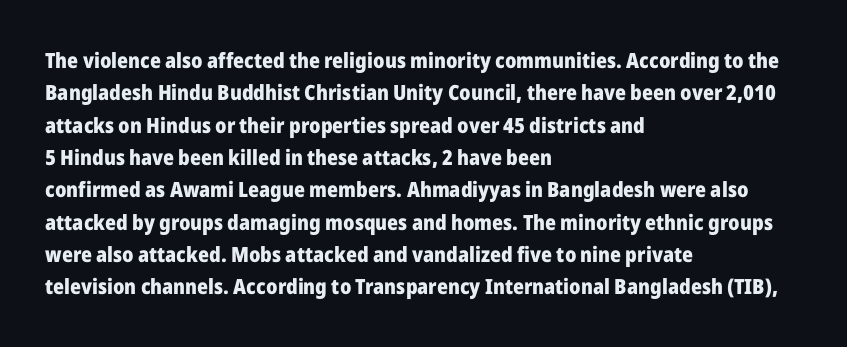
The image shows 21 px bold type, upright; set left-aligned, normal line spacing (1.54x), normal letter spacing, not underlined.
